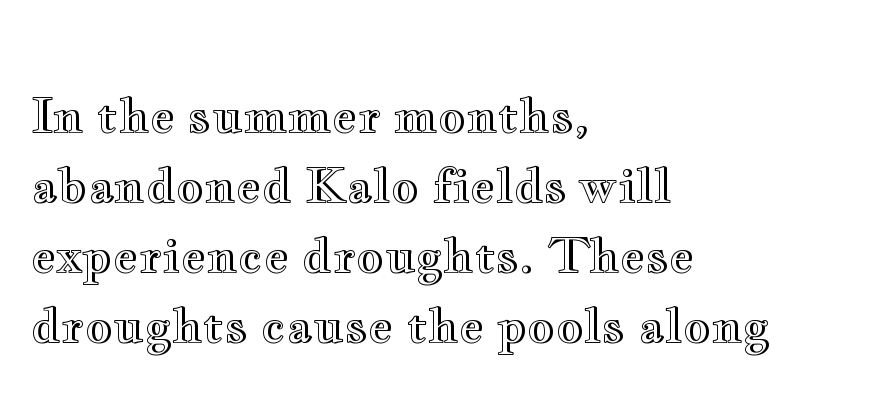
{"italic": "no", "width": "wide", "x_height": "small", "monospaced": "no", "underline": "no", "align": "left", "line_spacing": "normal", "line_spacing_ratio": 1.46, "letter_spacing": "normal", "letter_spacing_em": 0.0, "glyph_px": 48}
